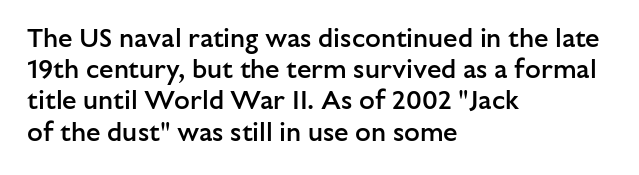
The image shows 26 px text type, upright; set left-aligned, line spacing 1.2x, normal letter spacing, not underlined.
